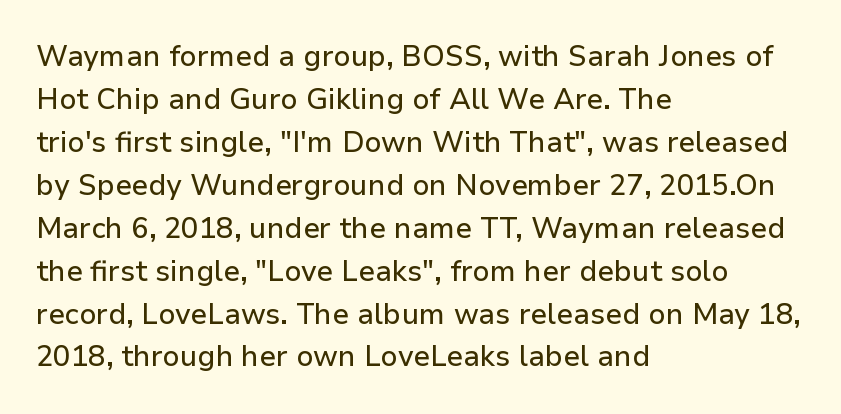
{"serif": "no", "italic": "no", "width": "normal", "stroke_contrast": "low", "x_height": "medium", "monospaced": "no", "underline": "no", "align": "left", "line_spacing": "normal", "line_spacing_ratio": 1.48, "letter_spacing": "normal", "letter_spacing_em": 0.0, "glyph_px": 29}
